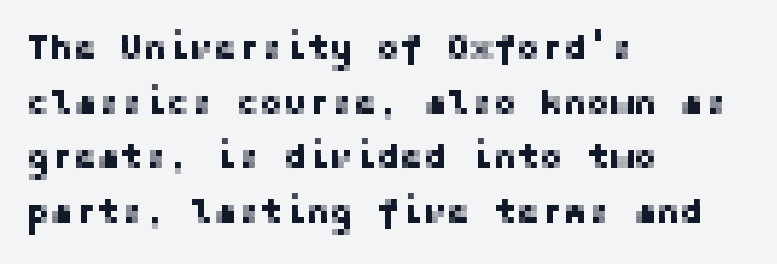
Q: Is the text italic (slanted)? A: No, it is upright.
Q: Is the typeface a serif or a sans-serif typeface? A: Sans-serif.
Q: Is the text underlined? A: No.
Q: How is the paragraph aligned? A: Left-aligned.
Q: Is the spacing between letters normal or unusually wide? A: Normal.
Q: Is the spacing between lines tight, normal or loose? A: Normal.
Q: Width (condensed, normal, or wide)? A: Normal.
Q: Stroke contrast? A: Low.
Q: x-height? A: Medium.
